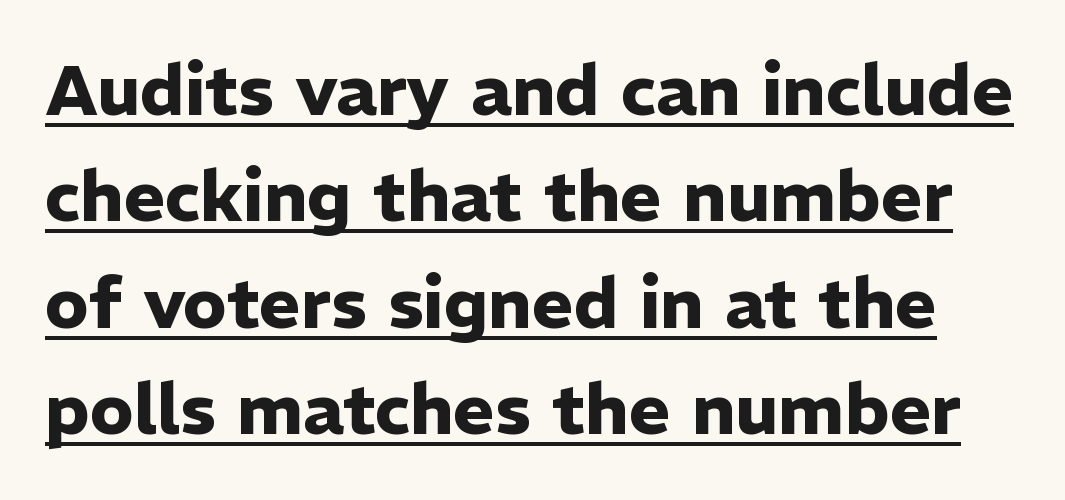
The image shows 71 px heavy sans-serif type, upright; set normal line spacing (1.5x), normal letter spacing, underlined; low stroke contrast and a medium x-height.
